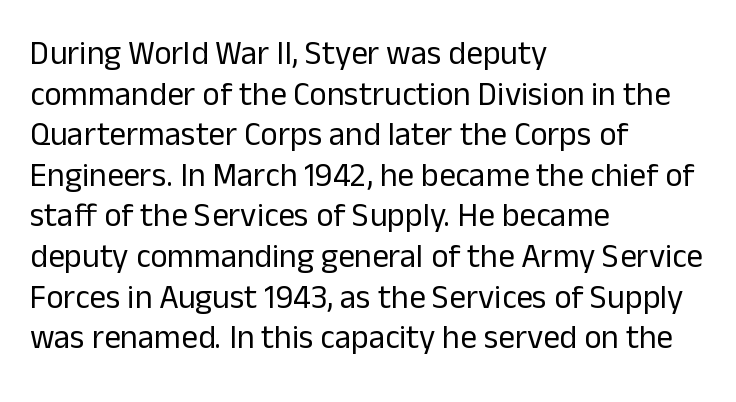
{"serif": "no", "italic": "no", "bold": "no", "weight": "regular", "width": "normal", "stroke_contrast": "low", "x_height": "medium", "monospaced": "no", "underline": "no", "align": "left", "line_spacing_ratio": 1.23, "letter_spacing": "normal", "letter_spacing_em": 0.0, "glyph_px": 33}
